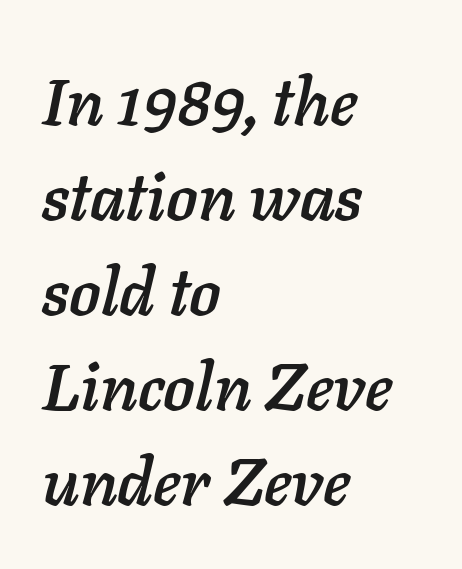
{"italic": "yes", "lean": "right", "slant_degrees": 11, "width": "normal", "stroke_contrast": "low", "x_height": "medium", "monospaced": "no", "underline": "no", "align": "left", "line_spacing": "normal", "line_spacing_ratio": 1.44, "letter_spacing": "normal", "letter_spacing_em": 0.0, "glyph_px": 66}
